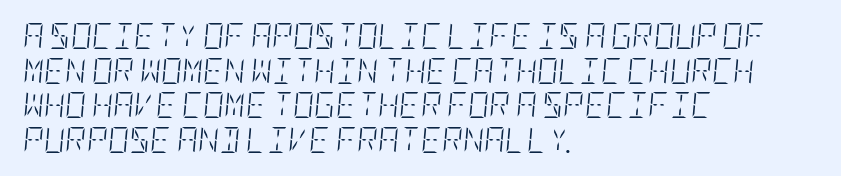
Q: Is the text bold? A: No.
Q: Is the text italic (slanted)? A: Yes, it leans right by about 5 degrees.
Q: Is the text underlined? A: No.
Q: How is the paragraph aligned? A: Left-aligned.
Q: Is the spacing between letters normal or unusually wide? A: Normal.
Q: Is the spacing between lines tight, normal or loose? A: Normal.
